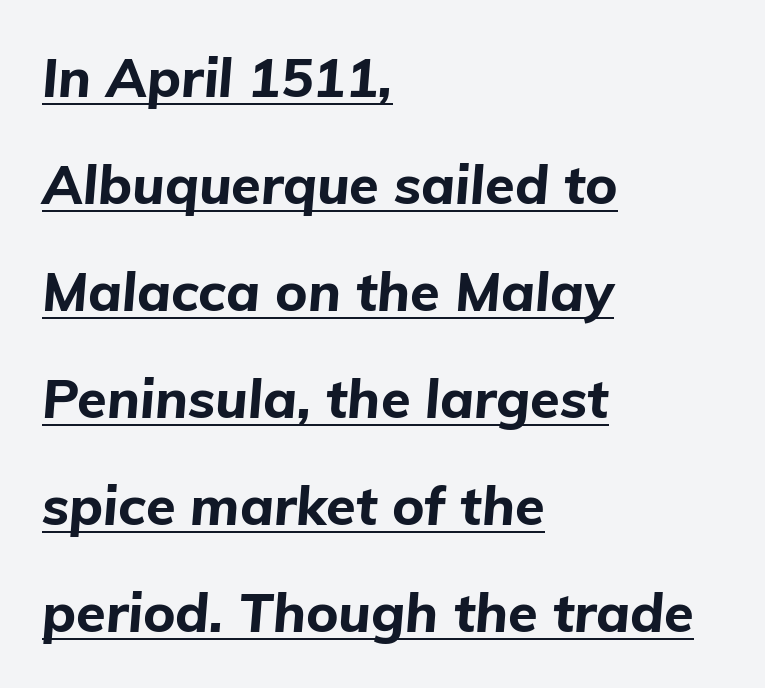
The image shows 54 px bold type, italic (leaning right); set left-aligned, loose line spacing (1.98x), normal letter spacing, underlined; low stroke contrast and a medium x-height.
